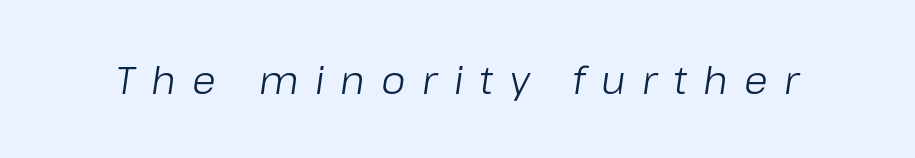
Q: Is the text bold? A: No.
Q: Is the text italic (slanted)? A: Yes, it leans right by about 8 degrees.
Q: Is the text underlined? A: No.
Q: Is the spacing between letters normal or unusually wide? A: Unusually wide.
Q: Width (condensed, normal, or wide)? A: Normal.
Q: Stroke contrast? A: Low.
Q: x-height? A: Medium.
Q: Monospaced? A: No.
